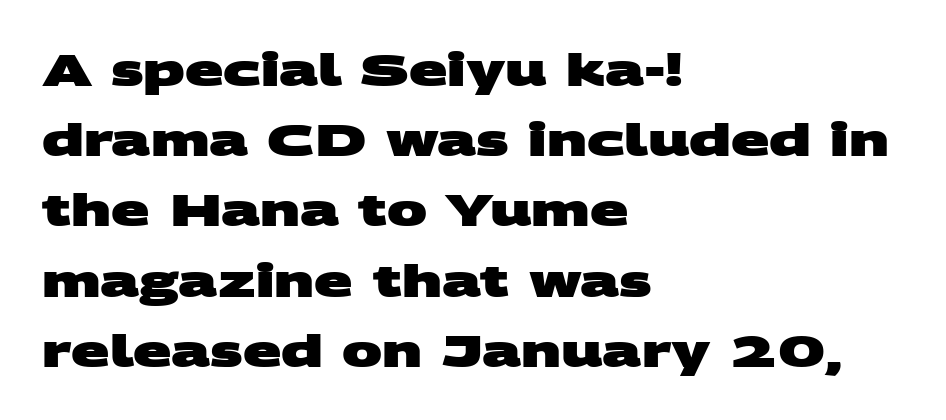
The passage shown is emphatically bold. The characters display no serif detailing; their extremities are plain. Note the varied advance widths — an 'i' is clearly narrower than an 'm'. In terms of letterspacing, this is plain default setting. Check under the words: just untouched page.
